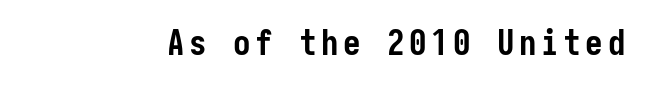
Is the type bold? Yes — the strokes are clearly thick and heavy. Tall strokes in this sample are plumb rather than angled. The rendering shows plain stroke endings on the letterforms — a sans-serif design. This rendering features lettering with no underline.
